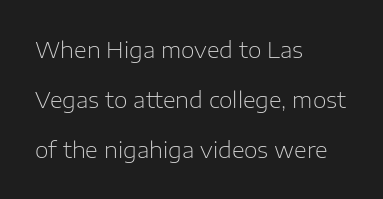
Words float on clear page, feet unadorned. A great deal of white space separates one row of letters from the next. The weight tops out at a normal text grade. The setting favours the left margin, as ordinary paragraphs usually do. Quick note: not italic, upright. This sample uses plain, unmodified letter spacing.
